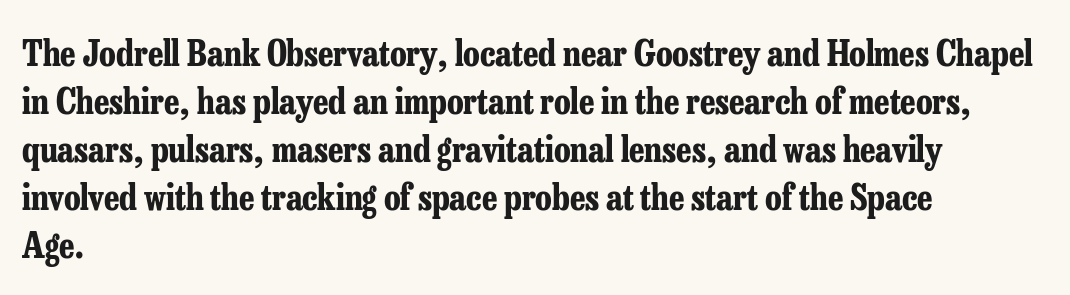
The image shows 35 px bold, condensed serif type, upright; set left-aligned, normal line spacing (1.37x), normal letter spacing, not underlined; low stroke contrast and a medium x-height.
